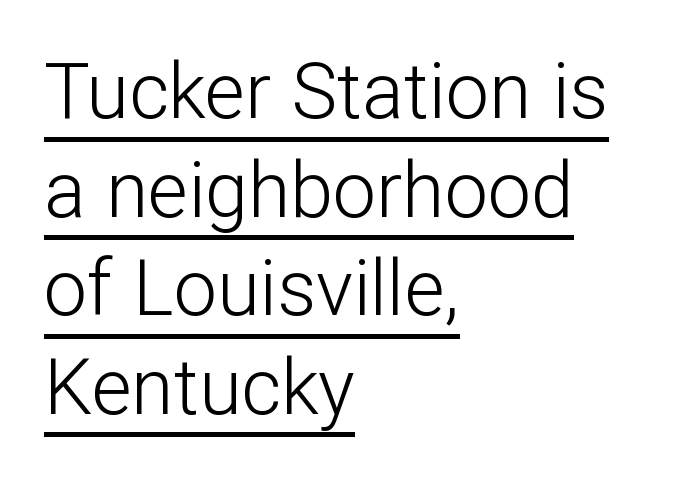
The image shows 77 px light sans-serif type, upright; set left-aligned, normal line spacing (1.28x), normal letter spacing, underlined; low stroke contrast and a medium x-height.
